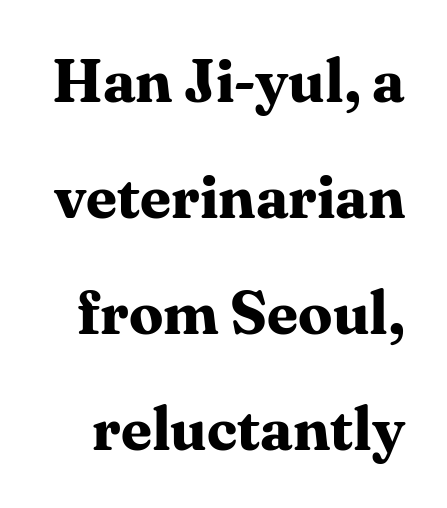
The image shows 61 px bold serif type, upright; set loose line spacing (1.9x), normal letter spacing, not underlined; medium stroke contrast and a medium x-height.
